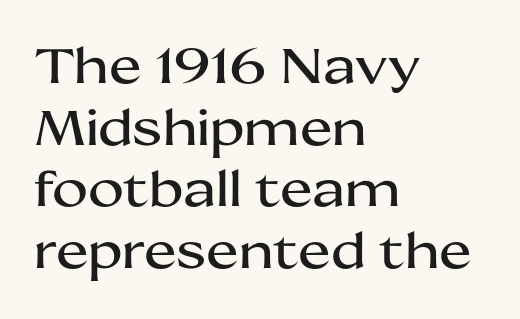
{"italic": "no", "width": "wide", "stroke_contrast": "medium", "x_height": "medium", "monospaced": "no", "underline": "no", "align": "left", "line_spacing": "normal", "line_spacing_ratio": 1.26, "letter_spacing": "normal", "letter_spacing_em": 0.0, "glyph_px": 49}
